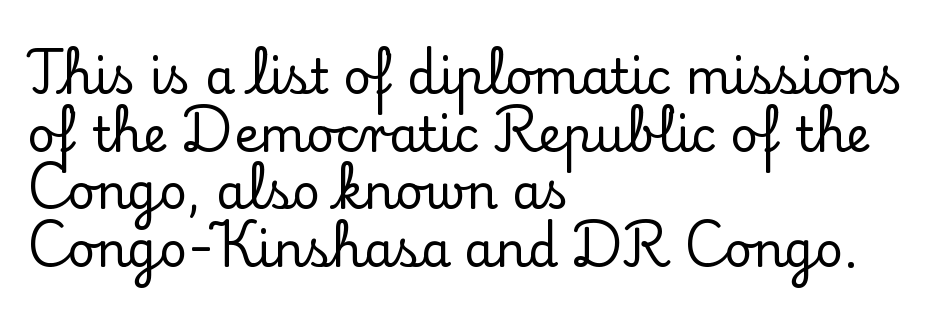
{"serif": "yes", "italic": "no", "width": "normal", "stroke_contrast": "low", "x_height": "small", "monospaced": "no", "underline": "no", "align": "left", "line_spacing_ratio": 1.2, "letter_spacing": "normal", "letter_spacing_em": 0.0, "glyph_px": 48}
